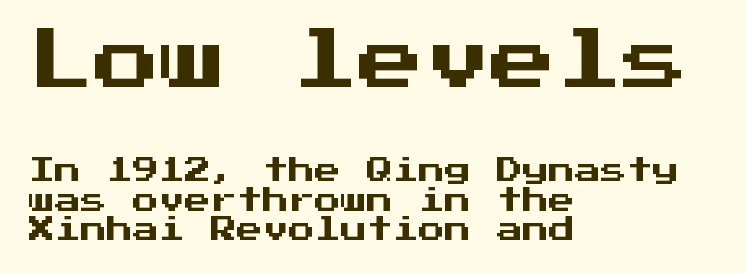
The image shows 66 px sans-serif type, upright, monospaced; set left-aligned, tight line spacing (1.15x), normal letter spacing, not underlined; the first (top) block is 2.54x larger; medium stroke contrast and a medium x-height.
